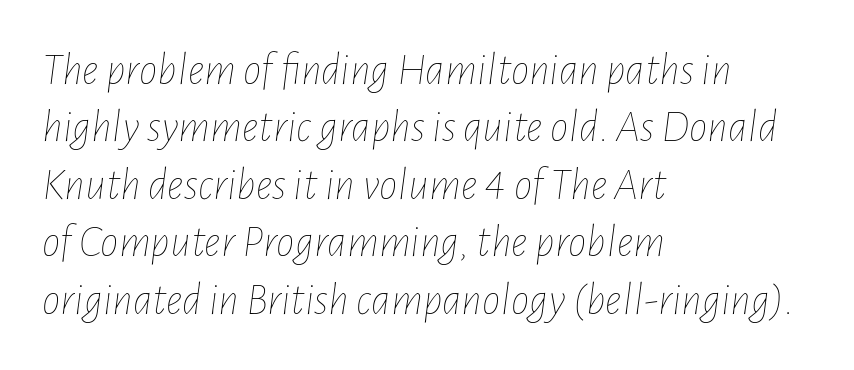
This rendering uses left alignment, leaving the right contour irregular. The letterforms sit at book weight or below. Descenders are the only things crossing below the line. The rendering applies a slant to the glyphs. The face used here is proportionally spaced, like ordinary book or web type. There is no visible air inserted between adjacent glyphs.
